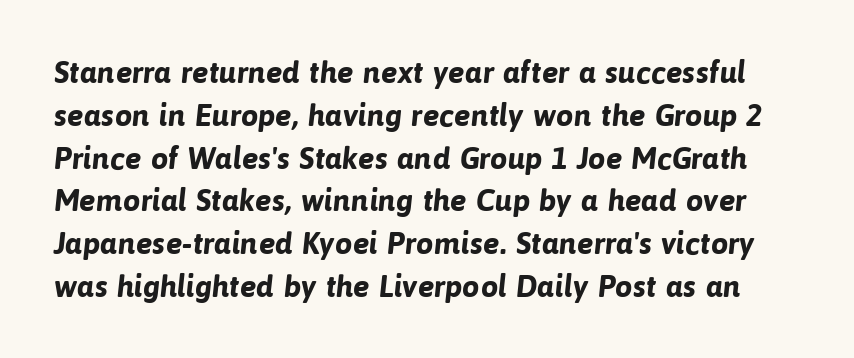
Q: Is the text bold? A: Yes.
Q: Is the typeface a serif or a sans-serif typeface? A: Sans-serif.
Q: Is the text underlined? A: No.
Q: Is the spacing between letters normal or unusually wide? A: Normal.
Q: Is the spacing between lines tight, normal or loose? A: Normal.
Q: Width (condensed, normal, or wide)? A: Normal.
Q: Stroke contrast? A: Low.
Q: x-height? A: Medium.
Q: Monospaced? A: No.
